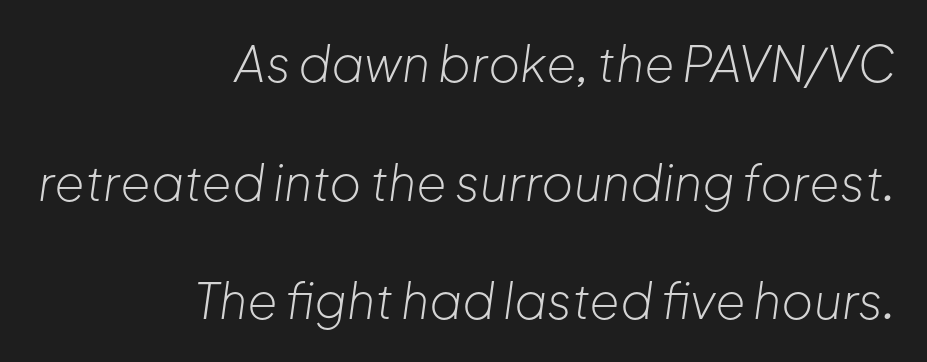
Does the lettering tilt? It does — this is italic. A student would call this right alignment; a typographer would say flush right, rag left. Honestly, the rows look like they've been pulled way apart. The weight would be labelled regular, book, light, or lighter still. Here the designer chose a conventional face with non-uniform glyph widths.
